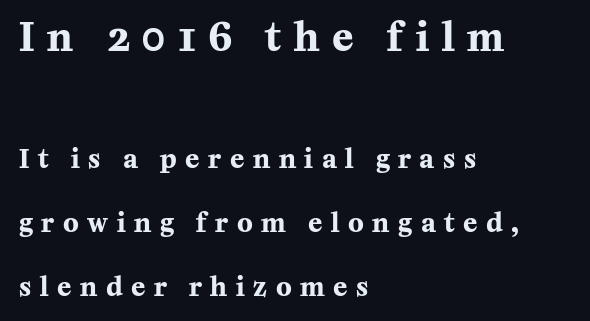
The space between consecutive lines is lavish. The sample has been set heavy, in full bold. Unlike italic type, these characters show no tilt at all. The letterforms stand isolated, each surrounded by extra space. Leftover space on each line is placed entirely after the last word.
